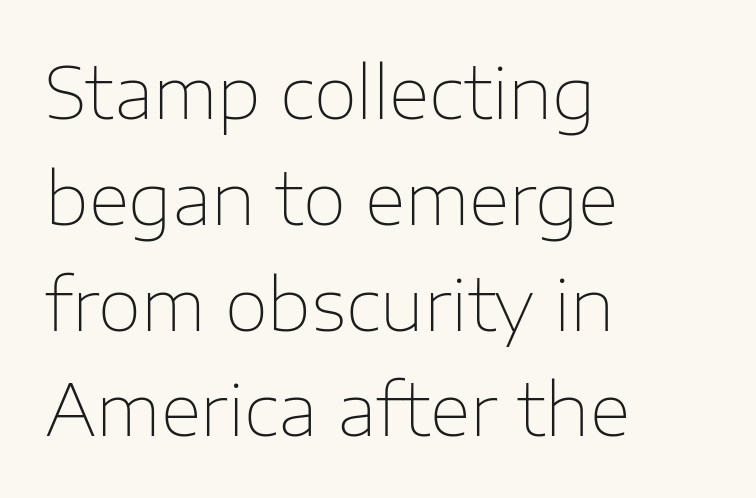
No italicization has been applied; the sample stays upright. No extra tracking has been applied to these lines. The rendering anchors every line to the left-hand side. Type without underlining. Spacing verdict: proportional, widths tailored to each character.
